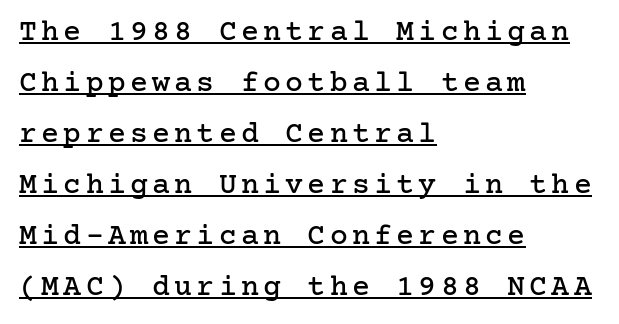
The image shows 30 px serif type, upright; set left-aligned, normal line spacing (1.7x), underlined; low stroke contrast and a medium x-height.
